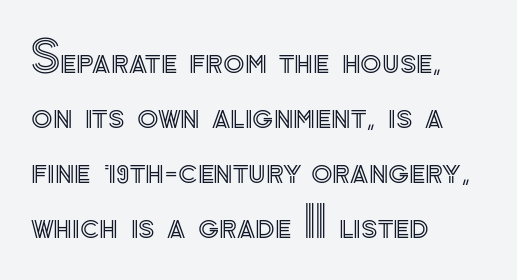
{"italic": "no", "width": "normal", "x_height": "small", "monospaced": "no", "underline": "no", "align": "left", "line_spacing": "normal", "line_spacing_ratio": 1.25, "letter_spacing": "normal", "letter_spacing_em": 0.0, "glyph_px": 44}
